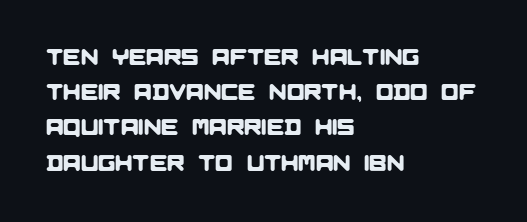
Q: Is the text underlined? A: No.
Q: How is the paragraph aligned? A: Left-aligned.
Q: Is the spacing between letters normal or unusually wide? A: Normal.
Q: Is the spacing between lines tight, normal or loose? A: Normal.
